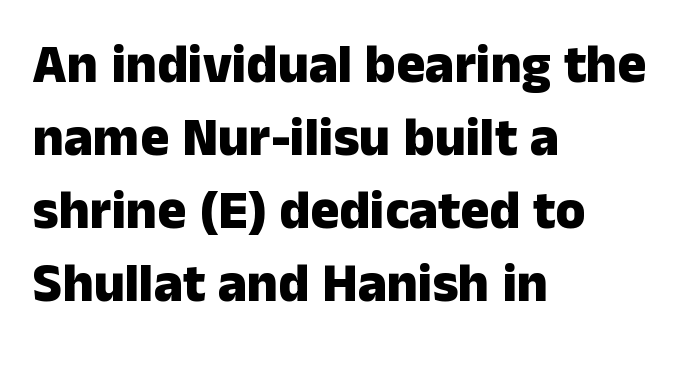
The passage shown is emphatically bold. Is there any slant? The stems are plumb. Notice how descenders clear the ascenders below comfortably — that's standard leading. Proportional: the letters do not fall into vertical columns. A clean baseline with only descenders dipping below it. Grotesque or geometric, the face here clearly has no serifs.
